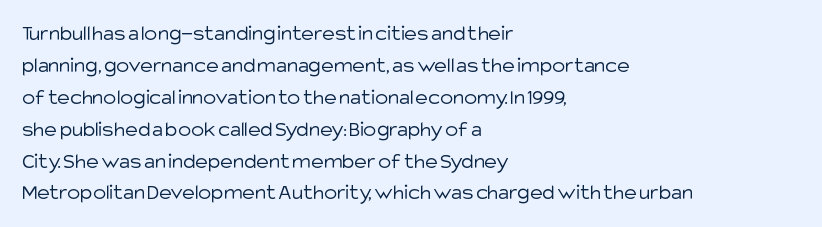
This sample uses an upright cut, with every glyph sitting square on the baseline. Check the space under the baseline: it is left empty. These lines are set flush left with a ragged right edge. Weight: not bold — regular or lighter.
